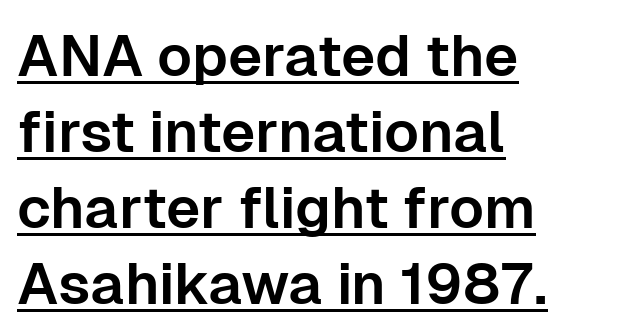
The image shows 58 px sans-serif type, upright; set left-aligned, normal line spacing (1.31x), normal letter spacing, underlined; low stroke contrast and a medium x-height.
